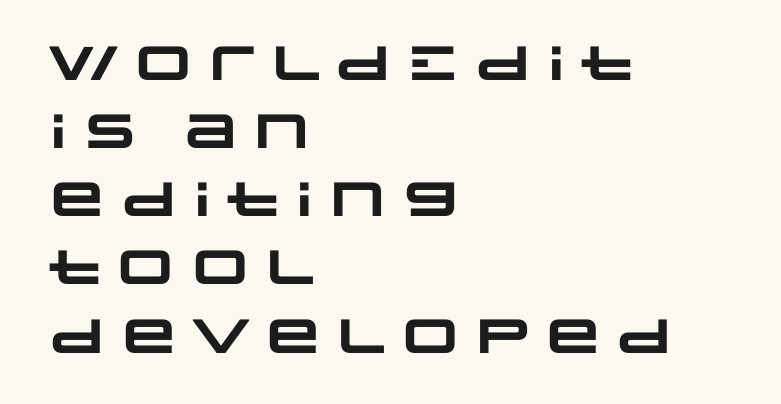
{"serif": "no", "bold": "yes", "weight": "heavy", "width": "wide", "stroke_contrast": "low", "x_height": "large", "monospaced": "no", "underline": "no", "align": "left", "line_spacing": "normal", "line_spacing_ratio": 1.42, "letter_spacing": "normal", "letter_spacing_em": 0.0, "glyph_px": 48}
